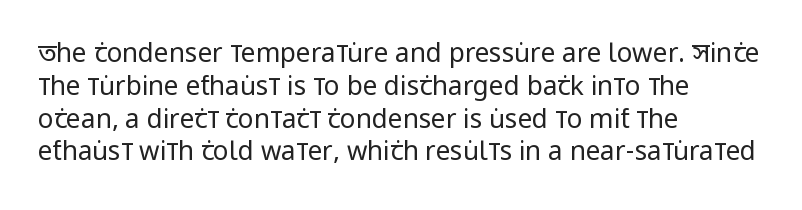
Check the space under the baseline: it is left empty. Posture: upright roman. Is the type heavy? It reads as light-to-regular instead. One-word summary of the alignment: left. The line-height multiplier appears to be the usual default.
